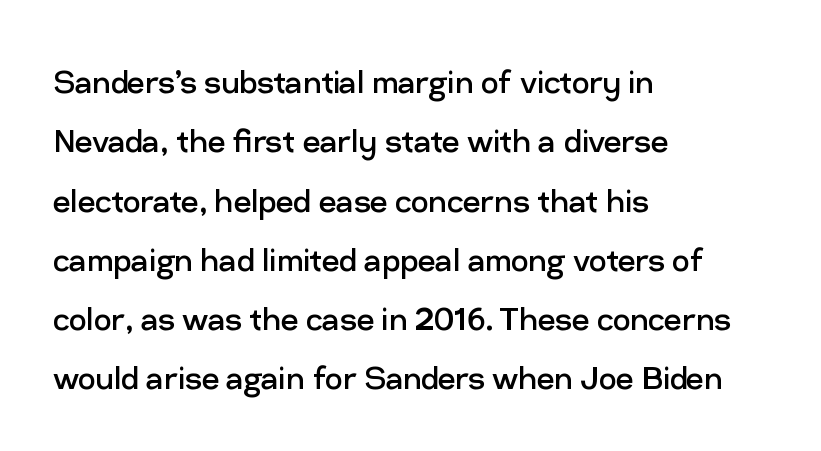
Letters have the restrained weight of plain body copy at most. Grotesque or geometric, the face here clearly has no serifs. Think of a printed novel: that variable character pitch is what you see here. This is roman type, the default non-slanted kind.
